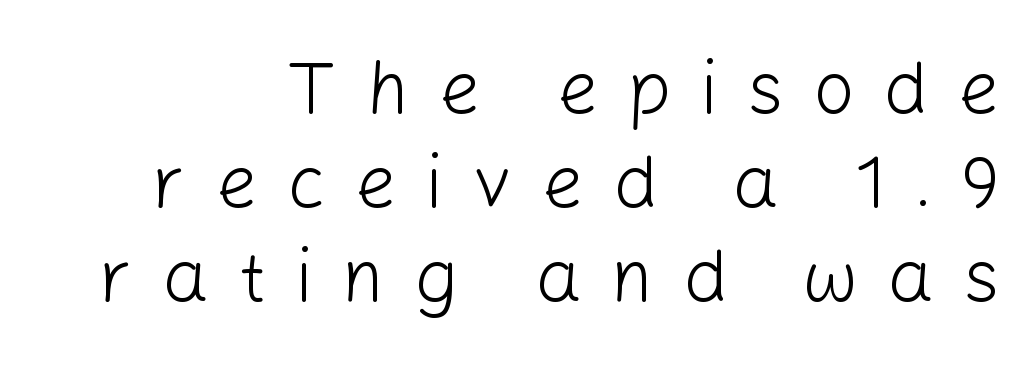
{"serif": "no", "italic": "no", "bold": "no", "weight": "light", "width": "normal", "stroke_contrast": "low", "x_height": "medium", "monospaced": "no", "underline": "no", "align": "right", "line_spacing": "normal", "line_spacing_ratio": 1.29, "letter_spacing": "wide", "letter_spacing_em": 0.4, "glyph_px": 73}
